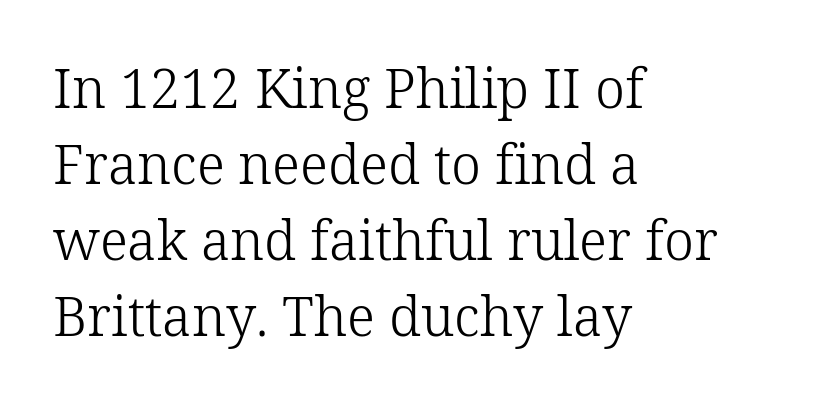
Q: Is the text bold? A: No.
Q: Is the text italic (slanted)? A: No, it is upright.
Q: Is the typeface a serif or a sans-serif typeface? A: Serif.
Q: Is the text underlined? A: No.
Q: How is the paragraph aligned? A: Left-aligned.
Q: Is the spacing between letters normal or unusually wide? A: Normal.
Q: Is the spacing between lines tight, normal or loose? A: Normal.
Q: Width (condensed, normal, or wide)? A: Normal.
Q: Stroke contrast? A: Low.
Q: x-height? A: Medium.
Q: Monospaced? A: No.
